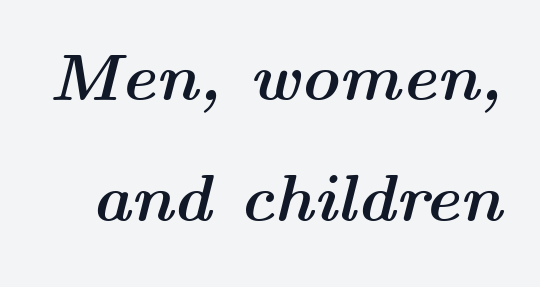
The image shows 66 px semibold, wide type, italic (leaning right); set line spacing 1.83x, normal letter spacing, not underlined; medium stroke contrast and a medium x-height.
